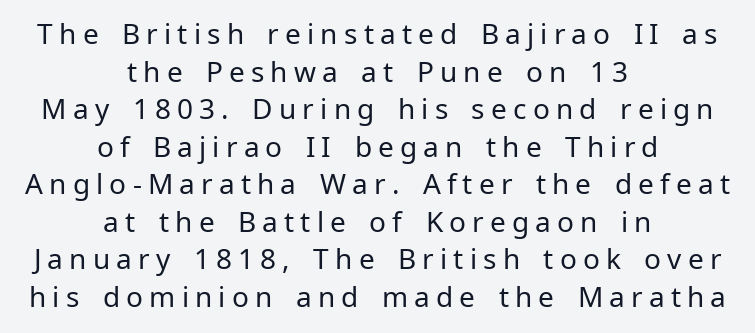
The image shows 28 px regular-weight sans-serif type, upright; set centered, normal line spacing (1.34x), unusually wide letter spacing (+0.22 em), not underlined; low stroke contrast and a medium x-height.
